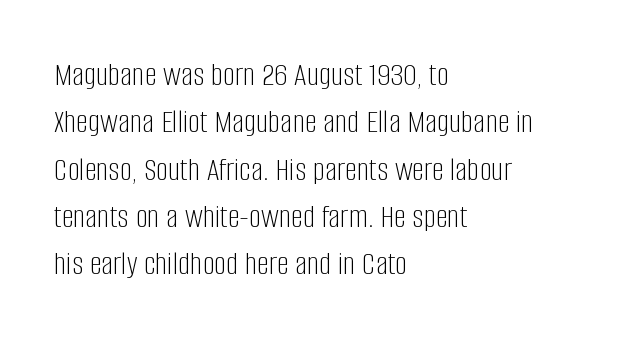
The image shows 34 px light, condensed sans-serif type, upright; set left-aligned, normal line spacing (1.39x), normal letter spacing, not underlined; low stroke contrast and a large x-height.
